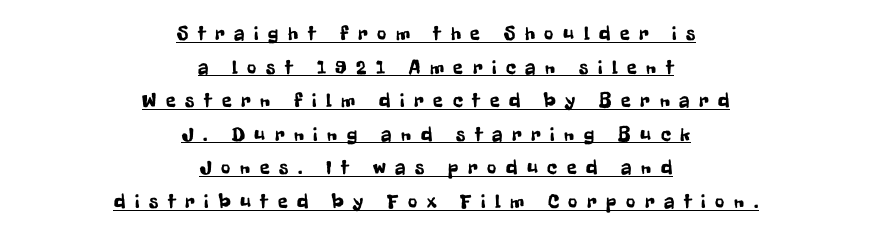
The image shows 20 px text type, upright; set centered, normal line spacing (1.68x), unusually wide letter spacing (+0.48 em), underlined.
